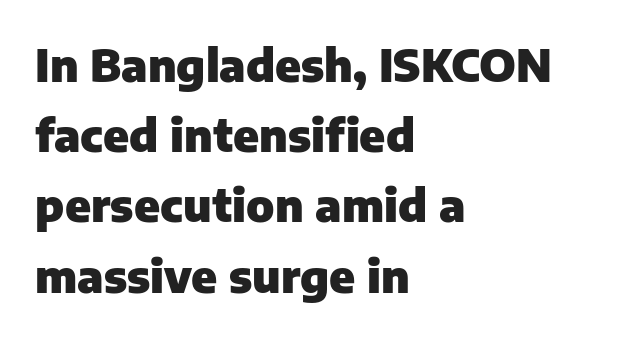
Q: Is the text bold? A: Yes.
Q: Is the text italic (slanted)? A: No, it is upright.
Q: Is the typeface a serif or a sans-serif typeface? A: Sans-serif.
Q: Is the text underlined? A: No.
Q: How is the paragraph aligned? A: Left-aligned.
Q: Is the spacing between letters normal or unusually wide? A: Normal.
Q: Is the spacing between lines tight, normal or loose? A: Normal.
Q: Width (condensed, normal, or wide)? A: Normal.
Q: Stroke contrast? A: Low.
Q: x-height? A: Medium.
Q: Monospaced? A: No.
